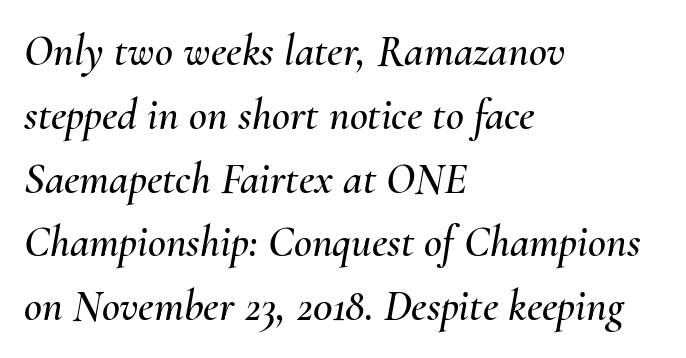
{"italic": "yes", "lean": "right", "slant_degrees": 10, "width": "normal", "stroke_contrast": "medium", "x_height": "small", "monospaced": "no", "underline": "no", "align": "left", "line_spacing": "normal", "line_spacing_ratio": 1.45, "letter_spacing": "normal", "letter_spacing_em": 0.0, "glyph_px": 44}
